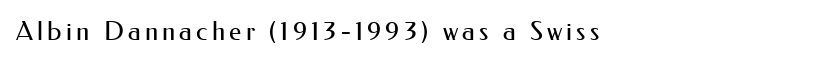
The zone under the glyphs is completely vacant. This is not heavy type; no bold has been used. Does the copy run flush right? No — it runs flush left. Characters remain perfectly vertical along every line.
